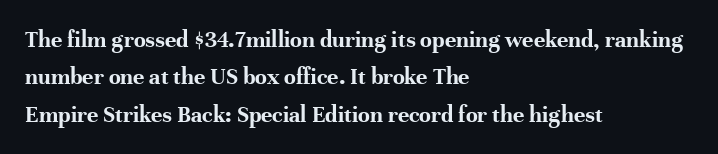
Q: Is the text bold? A: Yes.
Q: Is the text italic (slanted)? A: No, it is upright.
Q: Is the text underlined? A: No.
Q: How is the paragraph aligned? A: Left-aligned.
Q: Is the spacing between letters normal or unusually wide? A: Normal.
Q: Is the spacing between lines tight, normal or loose? A: Normal.
